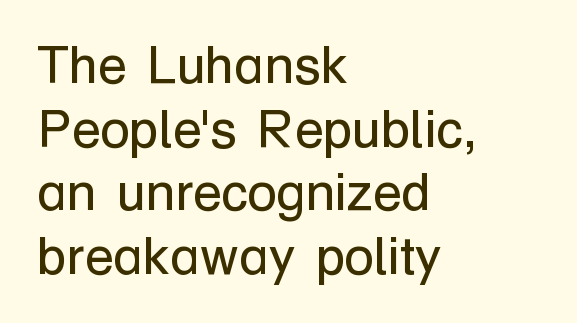
The image shows 53 px regular-weight sans-serif type, upright; set left-aligned, line spacing 1.2x, normal letter spacing, not underlined; low stroke contrast and a medium x-height.
